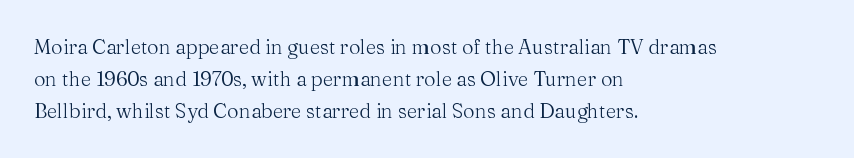
Q: Is the text bold? A: No.
Q: Is the text italic (slanted)? A: No, it is upright.
Q: Is the text underlined? A: No.
Q: How is the paragraph aligned? A: Left-aligned.
Q: Is the spacing between letters normal or unusually wide? A: Normal.
Q: Is the spacing between lines tight, normal or loose? A: Normal.
